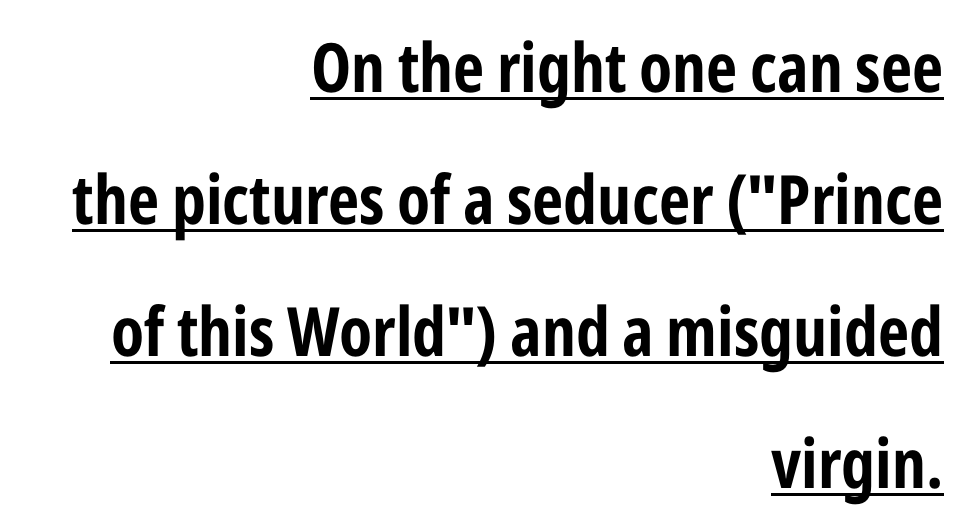
Q: Is the text italic (slanted)? A: No, it is upright.
Q: Is the typeface a serif or a sans-serif typeface? A: Sans-serif.
Q: Is the text underlined? A: Yes.
Q: How is the paragraph aligned? A: Right-aligned.
Q: Is the spacing between letters normal or unusually wide? A: Normal.
Q: Is the spacing between lines tight, normal or loose? A: Loose.
Q: Width (condensed, normal, or wide)? A: Condensed.
Q: Stroke contrast? A: Low.
Q: x-height? A: Medium.
Q: Monospaced? A: No.
